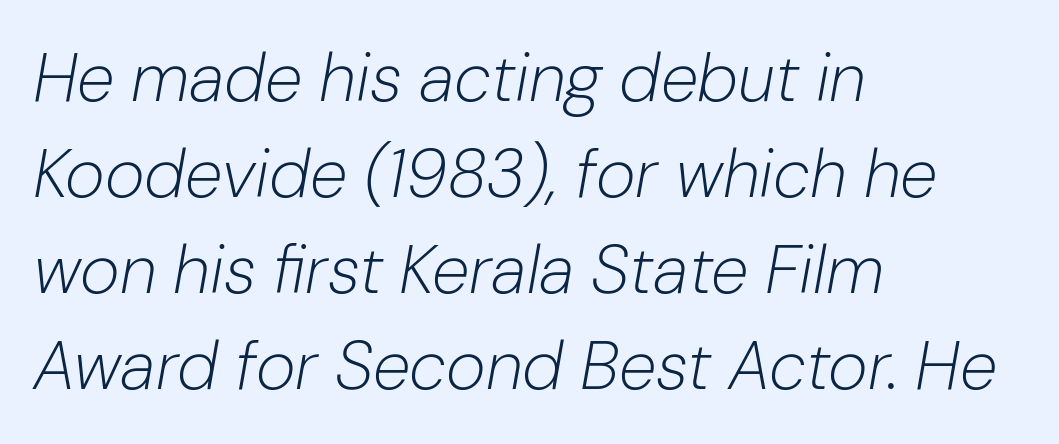
{"italic": "yes", "lean": "right", "slant_degrees": 10, "bold": "no", "weight": "light", "width": "normal", "stroke_contrast": "low", "x_height": "medium", "monospaced": "no", "underline": "no", "align": "left", "line_spacing": "normal", "line_spacing_ratio": 1.41, "letter_spacing": "normal", "letter_spacing_em": 0.0, "glyph_px": 68}
